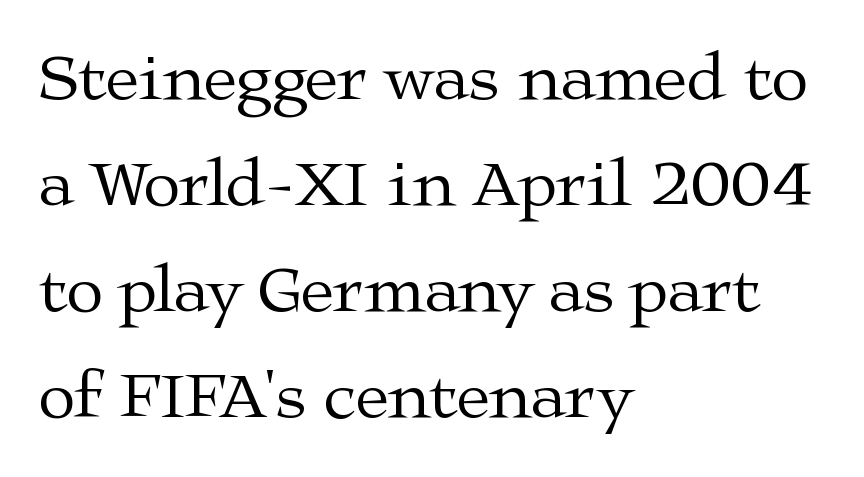
{"serif": "yes", "italic": "no", "bold": "no", "weight": "regular", "width": "wide", "stroke_contrast": "medium", "x_height": "medium", "monospaced": "no", "underline": "no", "align": "left", "line_spacing": "normal", "line_spacing_ratio": 1.56, "letter_spacing": "normal", "letter_spacing_em": 0.0, "glyph_px": 68}
